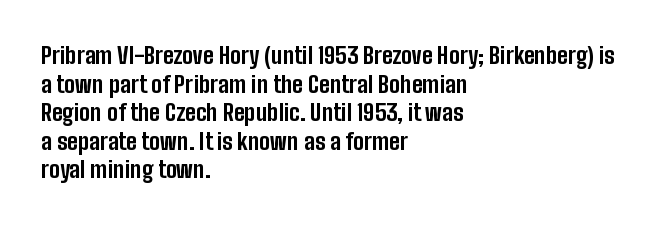
Every character sits straight up, as roman type does. Stroke thickness is high; the sample reads as a true bold. Inter-character spacing is left at the font's built-in metrics. Casual observation: everything's shoved over to the left. The specimen omits any rule beneath the text block's lines.
